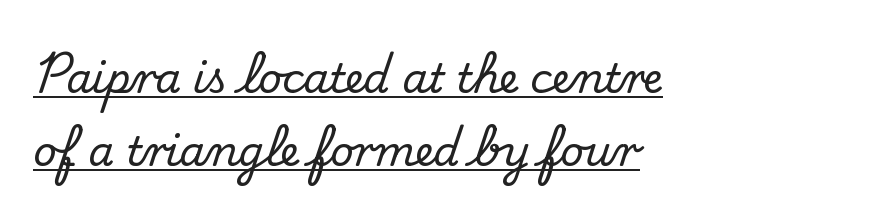
{"serif": "yes", "width": "normal", "stroke_contrast": "medium", "x_height": "small", "monospaced": "no", "underline": "yes", "align": "left", "line_spacing_ratio": 1.78, "letter_spacing": "normal", "letter_spacing_em": 0.0, "glyph_px": 41}
